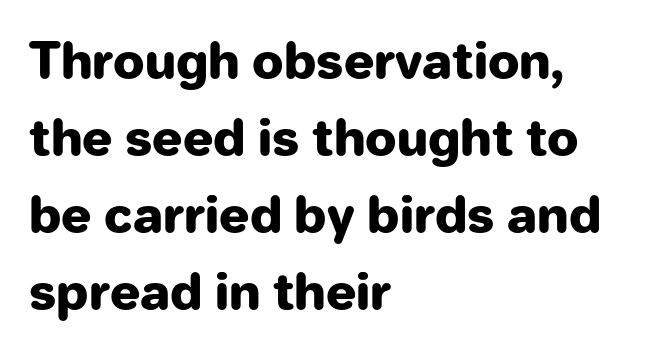
Honestly, the letter spacing is just normal — you wouldn't notice it. The characters look thick and weighty, a clear bold. Note the varied advance widths — an 'i' is clearly narrower than an 'm'. The lettering holds an erect, upright posture throughout.
